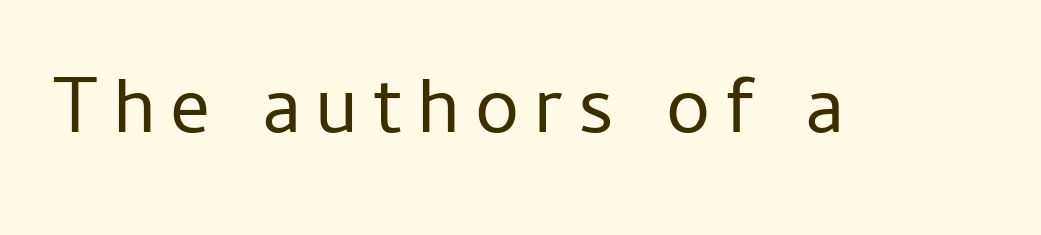
The image shows 79 px regular-weight sans-serif type, upright; set not underlined; low stroke contrast and a medium x-height.
